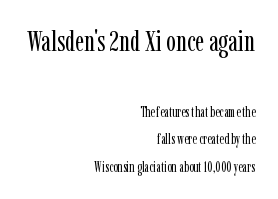
These lines are rendered in a variable-pitch font. You can tell it's not italic because the verticals are truly vertical. Check under the words: just untouched page. The passage shown is not bold in any degree. The rag falls on the left side of this text block. There is no visible air inserted between adjacent glyphs.
